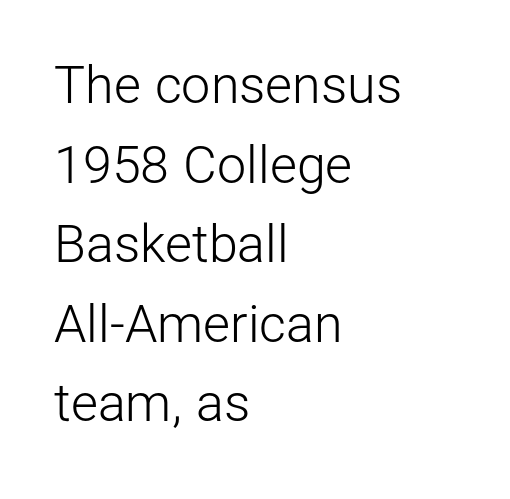
One glance says typical: line gaps are just what's usual. Where is the straight margin? On the left. The letterforms sit at book weight or below. Tall strokes in this sample are plumb rather than angled. Honestly, there is no underline to notice here at all. Typographically, this falls in the sans-serif category.
